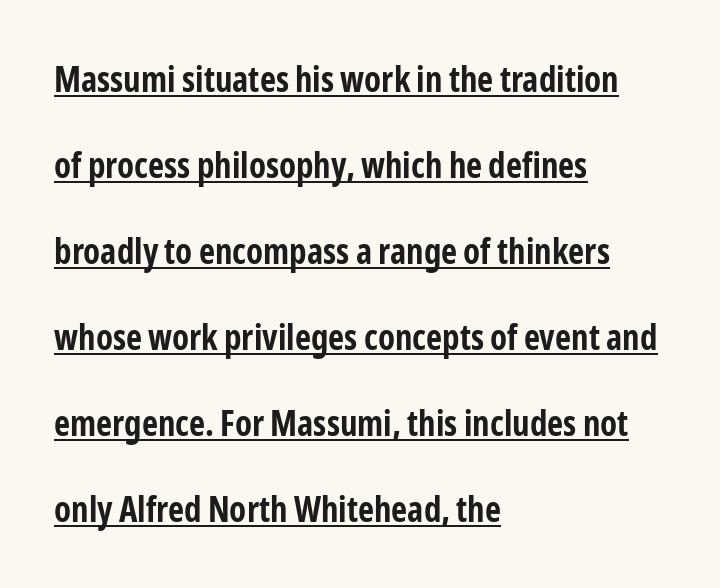
{"serif": "no", "italic": "no", "bold": "yes", "weight": "bold", "width": "condensed", "stroke_contrast": "low", "x_height": "medium", "monospaced": "no", "underline": "yes", "align": "left", "line_spacing": "loose", "line_spacing_ratio": 2.46, "letter_spacing": "normal", "letter_spacing_em": 0.0, "glyph_px": 35}
